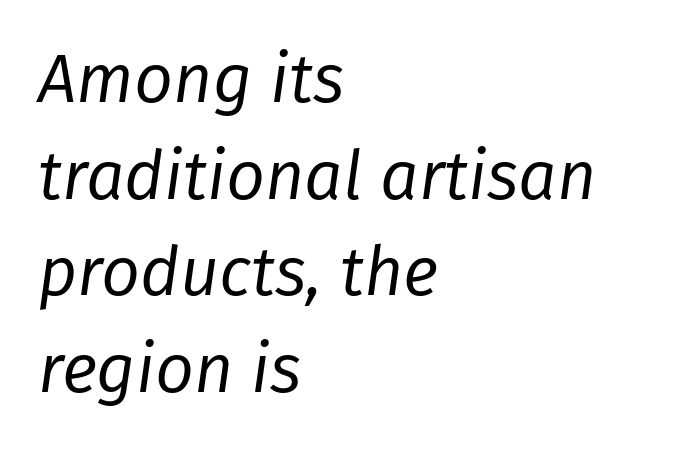
The typesetter chose a ragged-right arrangement here. The passage shown has conventional tracking throughout. The space directly below the letters is spotless. The weight would be labelled regular, book, light, or lighter still. Rows of type keep a routine distance in the vertical direction.
